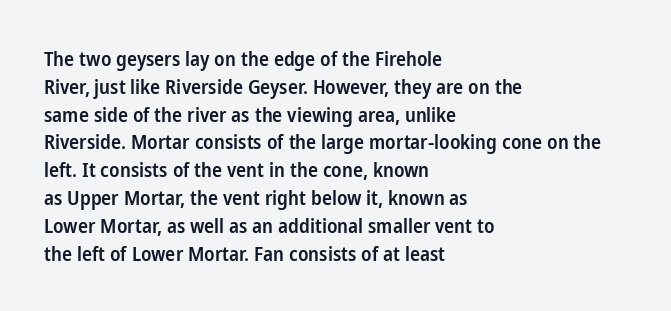
The image shows 20 px text type, upright; set left-aligned, normal line spacing (1.39x), normal letter spacing, not underlined.
